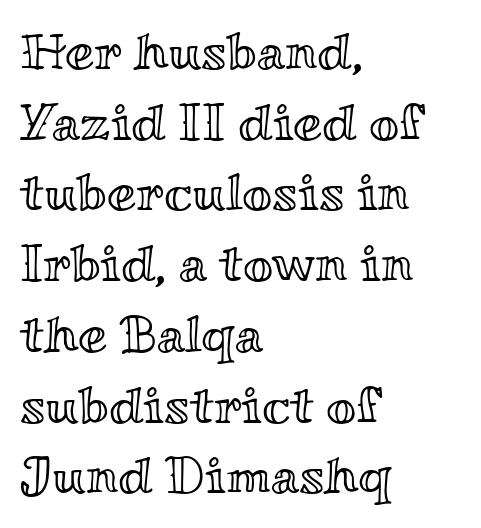
Q: Is the text italic (slanted)? A: No, it is upright.
Q: Is the text underlined? A: No.
Q: How is the paragraph aligned? A: Left-aligned.
Q: Is the spacing between letters normal or unusually wide? A: Normal.
Q: Is the spacing between lines tight, normal or loose? A: Normal.
Q: Width (condensed, normal, or wide)? A: Wide.
Q: x-height? A: Small.
Q: Monospaced? A: No.
